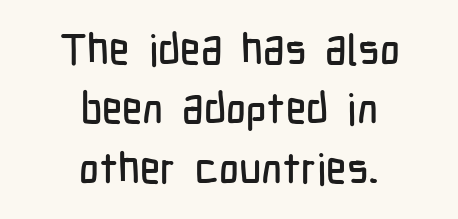
The image shows 43 px condensed sans-serif type, upright; set centered, normal line spacing (1.38x), normal letter spacing, not underlined; low stroke contrast and a medium x-height.
